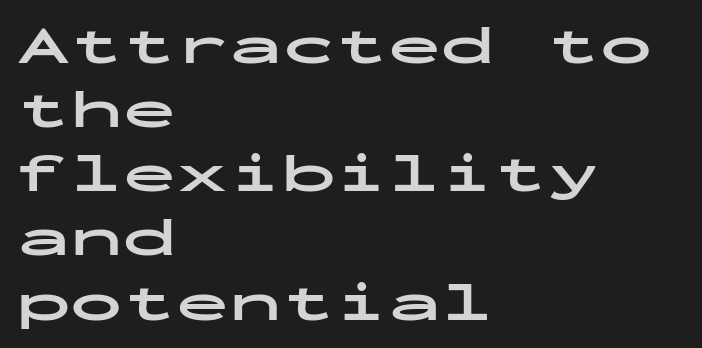
Q: Is the text bold? A: Yes.
Q: Is the text italic (slanted)? A: No, it is upright.
Q: Is the typeface a serif or a sans-serif typeface? A: Sans-serif.
Q: Is the text underlined? A: No.
Q: How is the paragraph aligned? A: Left-aligned.
Q: Is the spacing between letters normal or unusually wide? A: Normal.
Q: Width (condensed, normal, or wide)? A: Wide.
Q: Stroke contrast? A: Low.
Q: x-height? A: Medium.
Q: Monospaced? A: Yes.
